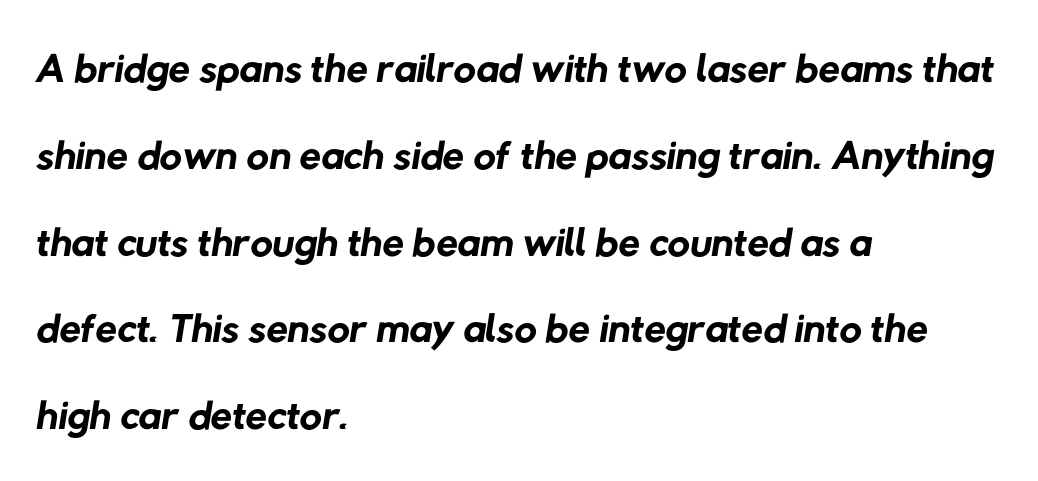
{"serif": "no", "bold": "no", "weight": "regular", "width": "normal", "stroke_contrast": "low", "x_height": "medium", "monospaced": "no", "underline": "no", "align": "left", "line_spacing": "normal", "line_spacing_ratio": 1.4, "letter_spacing": "normal", "letter_spacing_em": 0.0, "glyph_px": 62}
